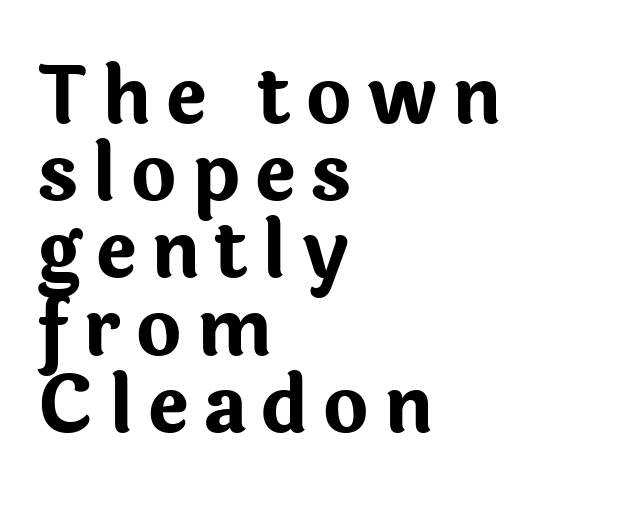
{"serif": "no", "italic": "no", "bold": "yes", "weight": "bold", "width": "normal", "stroke_contrast": "low", "x_height": "medium", "monospaced": "no", "underline": "no", "align": "left", "line_spacing": "tight", "line_spacing_ratio": 0.99, "glyph_px": 78}
